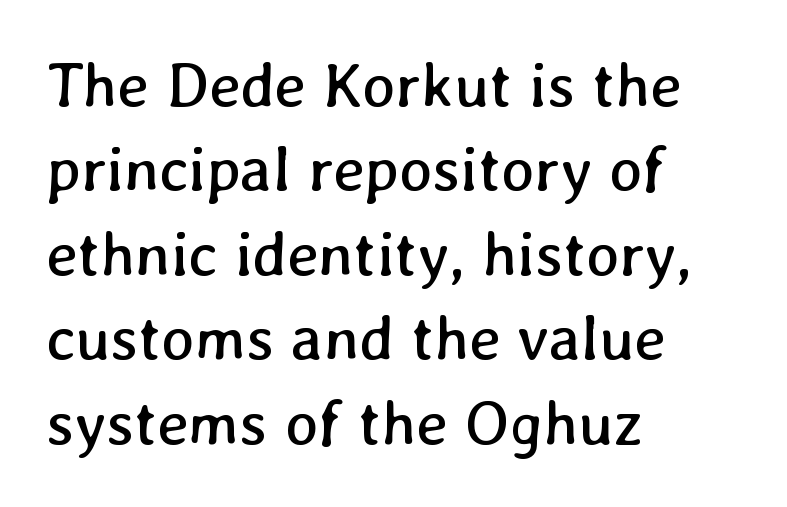
Q: Is the text bold? A: No.
Q: Is the text underlined? A: No.
Q: How is the paragraph aligned? A: Left-aligned.
Q: Is the spacing between letters normal or unusually wide? A: Normal.
Q: Is the spacing between lines tight, normal or loose? A: Normal.
Q: Width (condensed, normal, or wide)? A: Normal.
Q: Stroke contrast? A: Low.
Q: x-height? A: Medium.
Q: Monospaced? A: No.
